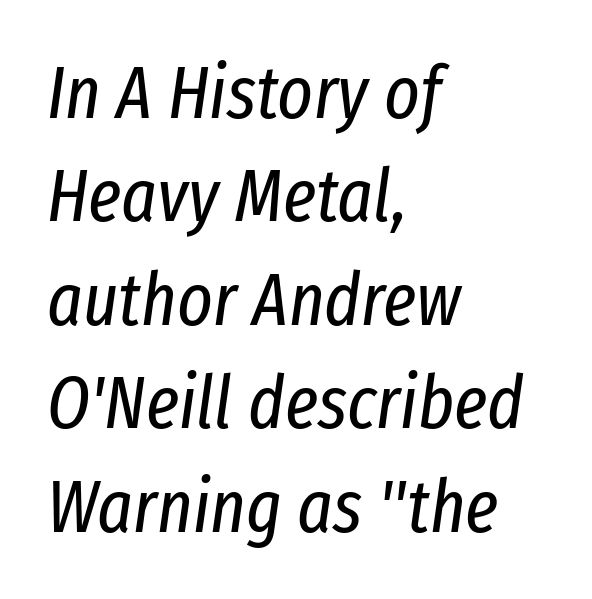
The cut favours lightness, reaching ordinary text weight at its darkest. Caption: standard tracking, unaltered. Check the space under the baseline: it is left empty. A student would call this left alignment; a typographer would say flush left, rag right.
